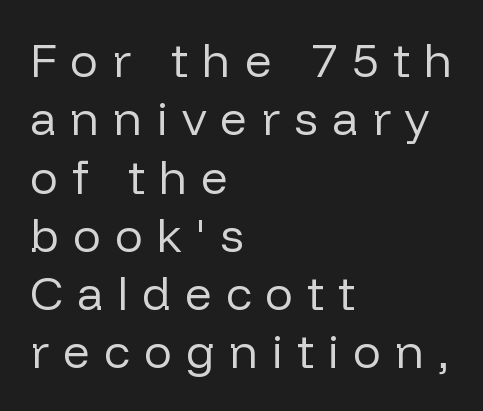
{"serif": "no", "italic": "no", "bold": "no", "weight": "regular", "width": "normal", "stroke_contrast": "low", "x_height": "medium", "monospaced": "no", "underline": "no", "align": "left", "line_spacing_ratio": 1.24, "letter_spacing": "wide", "letter_spacing_em": 0.3, "glyph_px": 47}
